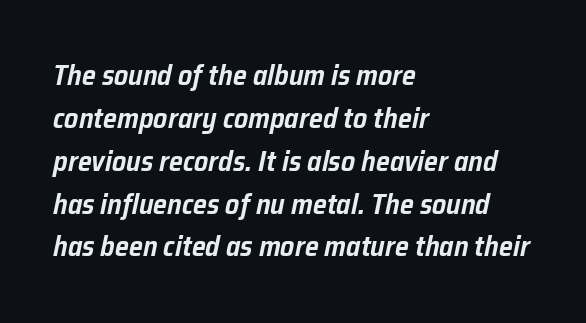
{"italic": "yes", "lean": "right", "slant_degrees": 12, "width": "normal", "stroke_contrast": "low", "x_height": "medium", "monospaced": "no", "underline": "no", "align": "left", "line_spacing": "normal", "line_spacing_ratio": 1.53, "letter_spacing": "normal", "letter_spacing_em": 0.0, "glyph_px": 28}
